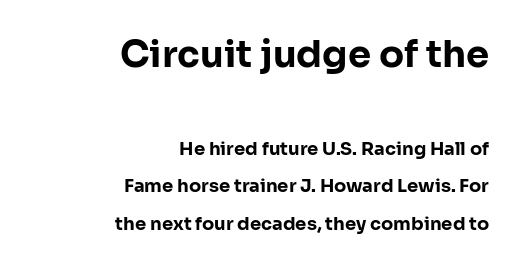
The image shows 37 px bold sans-serif type, upright; set right-aligned, loose line spacing (2.07x), normal letter spacing, not underlined; the first (top) block is 2.06x larger; low stroke contrast and a medium x-height.
